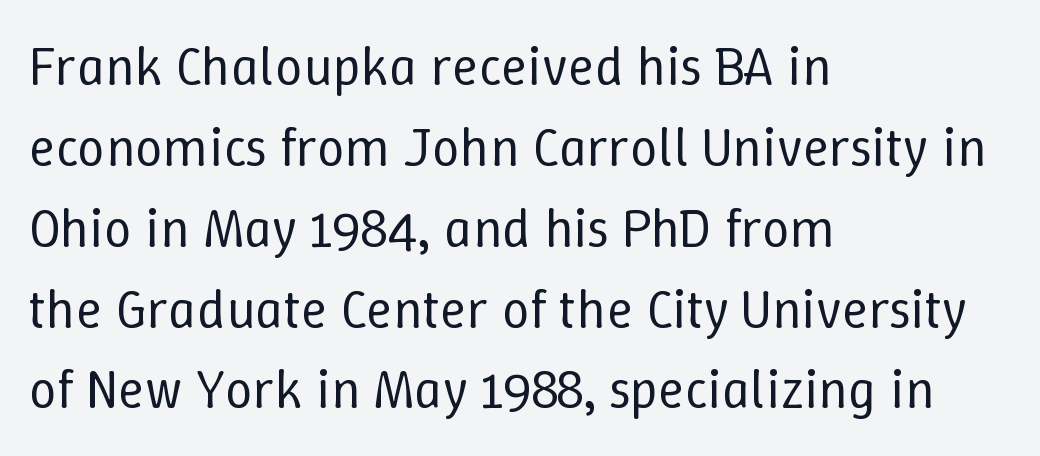
This rendering features lettering with no underline. This sample keeps an unexceptional amount of space between lines. Do the letters lean? They stand straight. These lines keep a tight, regular rhythm from letter to letter. The setting favours the left margin, as ordinary paragraphs usually do. Here the designer chose a conventional face with non-uniform glyph widths.
